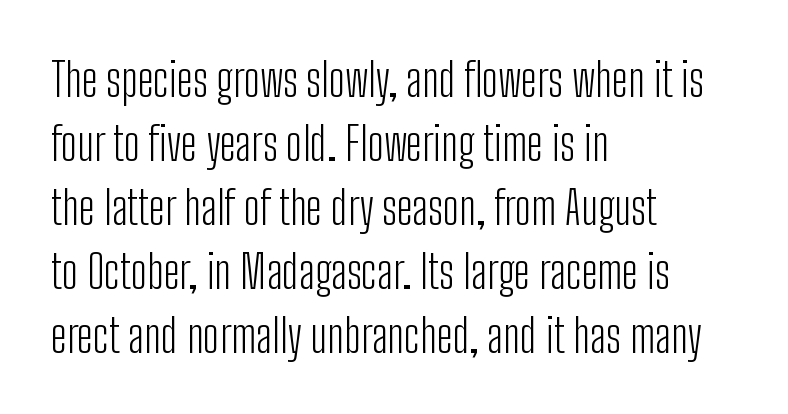
{"serif": "no", "italic": "no", "bold": "no", "weight": "light", "width": "condensed", "stroke_contrast": "low", "x_height": "medium", "monospaced": "no", "underline": "no", "align": "left", "line_spacing": "normal", "line_spacing_ratio": 1.39, "letter_spacing": "normal", "letter_spacing_em": 0.0, "glyph_px": 46}
